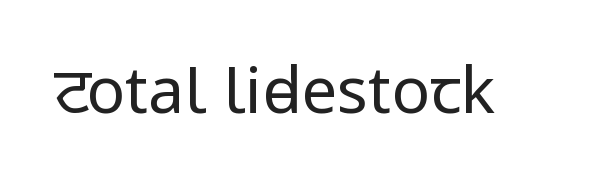
{"serif": "no", "italic": "no", "bold": "no", "weight": "regular", "width": "condensed", "stroke_contrast": "low", "x_height": "large", "monospaced": "no", "underline": "no", "letter_spacing": "normal", "letter_spacing_em": 0.0, "glyph_px": 64}
